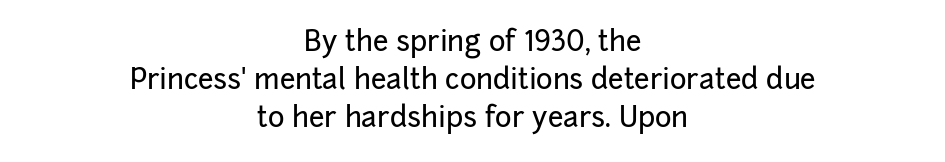
{"serif": "no", "italic": "no", "width": "normal", "stroke_contrast": "low", "x_height": "medium", "monospaced": "no", "underline": "no", "align": "center", "line_spacing": "normal", "line_spacing_ratio": 1.35, "letter_spacing": "normal", "letter_spacing_em": 0.0, "glyph_px": 28}
